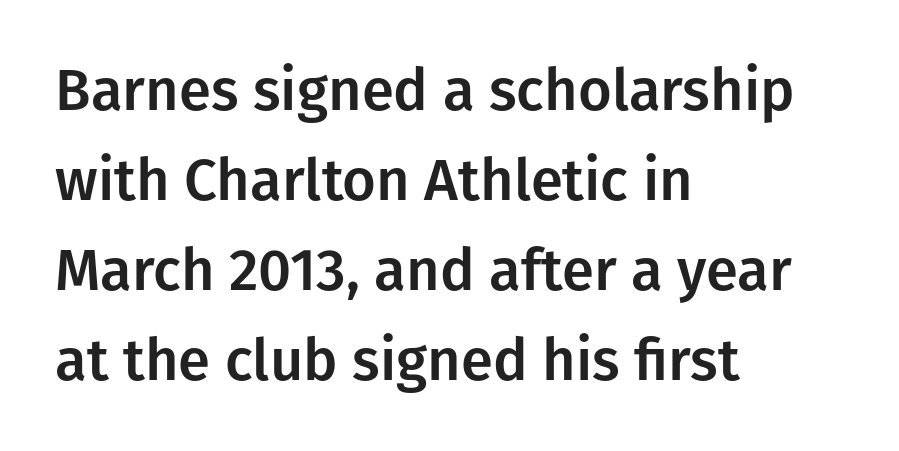
{"serif": "no", "italic": "no", "width": "normal", "stroke_contrast": "low", "x_height": "medium", "monospaced": "no", "underline": "no", "align": "left", "line_spacing": "normal", "line_spacing_ratio": 1.55, "letter_spacing": "normal", "letter_spacing_em": 0.0, "glyph_px": 58}
